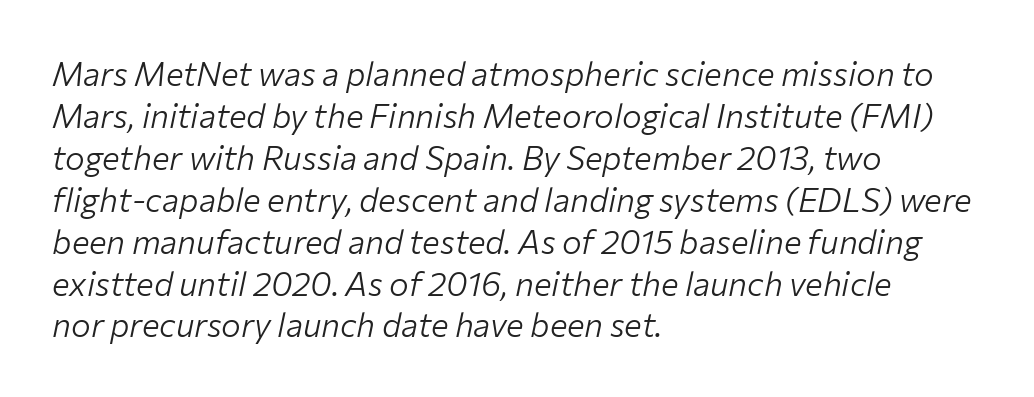
{"italic": "yes", "lean": "right", "slant_degrees": 12, "bold": "no", "weight": "light", "width": "normal", "stroke_contrast": "low", "x_height": "medium", "monospaced": "no", "underline": "no", "align": "left", "line_spacing": "normal", "line_spacing_ratio": 1.27, "letter_spacing": "normal", "letter_spacing_em": 0.0, "glyph_px": 33}
